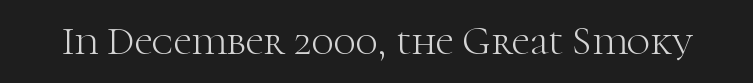
A light-to-regular cut is what we see here. When letters stand straight like this, we call the style roman or upright. Students, note that the glyphs here touch the page at normal intervals. The space directly below the letters is spotless.
